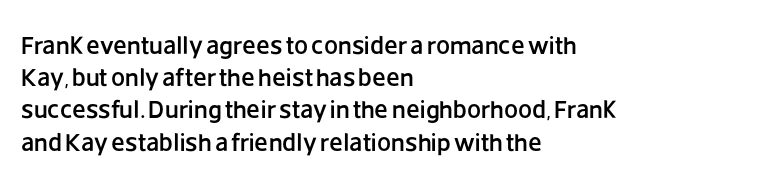
Q: Is the text italic (slanted)? A: No, it is upright.
Q: Is the text underlined? A: No.
Q: How is the paragraph aligned? A: Left-aligned.
Q: Is the spacing between letters normal or unusually wide? A: Normal.
Q: Is the spacing between lines tight, normal or loose? A: Normal.
